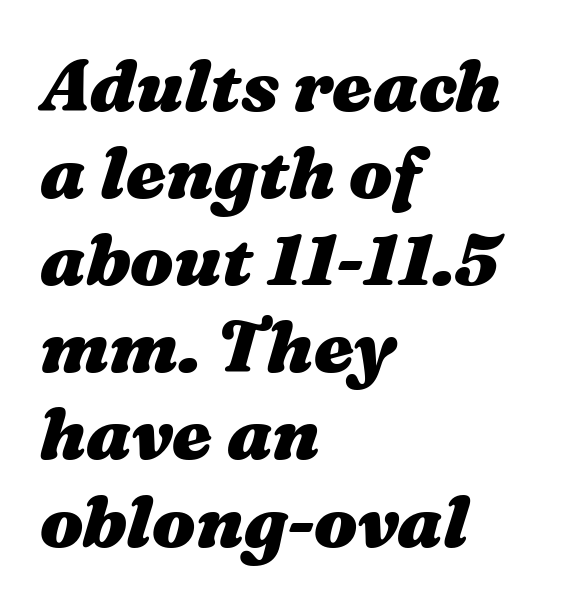
{"italic": "yes", "lean": "right", "slant_degrees": 16, "bold": "yes", "weight": "heavy", "width": "wide", "stroke_contrast": "medium", "x_height": "medium", "monospaced": "no", "underline": "no", "align": "left", "line_spacing_ratio": 1.21, "letter_spacing": "normal", "letter_spacing_em": 0.0, "glyph_px": 72}
